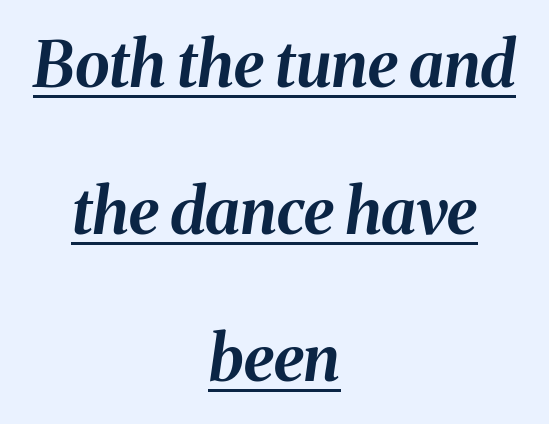
The image shows 63 px bold type, italic (leaning right); set centered, loose line spacing (2.33x), normal letter spacing, underlined; medium stroke contrast and a medium x-height.
